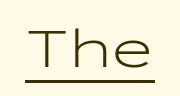
{"serif": "no", "italic": "no", "bold": "no", "weight": "light", "width": "wide", "stroke_contrast": "low", "x_height": "medium", "monospaced": "yes", "underline": "yes", "letter_spacing": "normal", "letter_spacing_em": 0.0, "glyph_px": 57}
